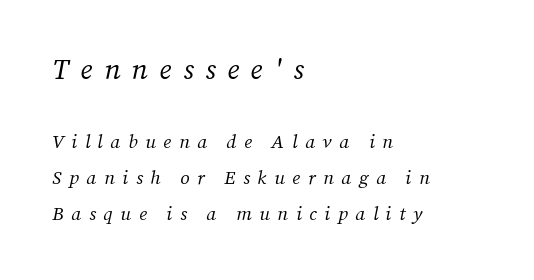
Q: Is the text bold? A: No.
Q: Is the text italic (slanted)? A: Yes, it leans right by about 12 degrees.
Q: Is the typeface a serif or a sans-serif typeface? A: Serif.
Q: Is the text underlined? A: No.
Q: How is the paragraph aligned? A: Left-aligned.
Q: Is the spacing between letters normal or unusually wide? A: Unusually wide.
Q: Is the spacing between lines tight, normal or loose? A: Loose.
Q: Which block of text is set in a larger size, the first (top) or the second (bottom)? A: The first (top) one.
Q: Width (condensed, normal, or wide)? A: Normal.
Q: Stroke contrast? A: Medium.
Q: x-height? A: Medium.
Q: Monospaced? A: No.
